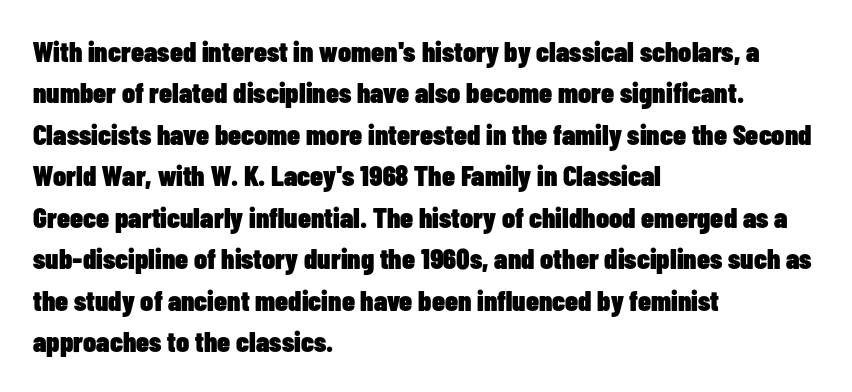
{"serif": "no", "italic": "no", "bold": "yes", "weight": "heavy", "width": "condensed", "stroke_contrast": "low", "x_height": "medium", "monospaced": "no", "underline": "no", "align": "left", "line_spacing": "normal", "line_spacing_ratio": 1.43, "letter_spacing": "normal", "letter_spacing_em": 0.0, "glyph_px": 29}
